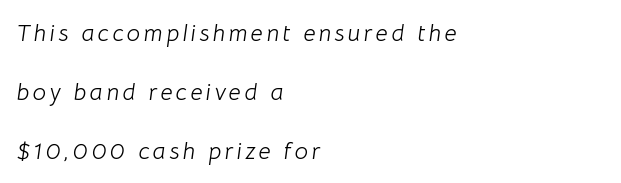
{"italic": "yes", "lean": "right", "slant_degrees": 8, "bold": "no", "underline": "no", "align": "left", "line_spacing": "loose", "line_spacing_ratio": 2.45, "glyph_px": 24}
